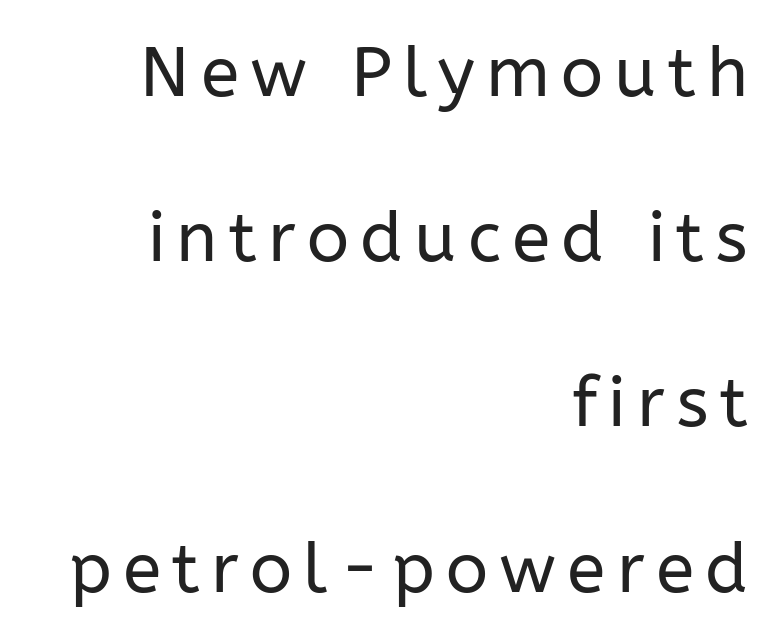
This is sans-serif lettering, the kind often seen on screens and signage. Stem width sits at or under what a default text font uses. These lines are set flush right with a ragged left edge. Rendered with straight, roman letterforms. Looks like regular typesetting: each glyph gets only the width it needs. Does the leading feel generous? Absolutely, it's lavish.
